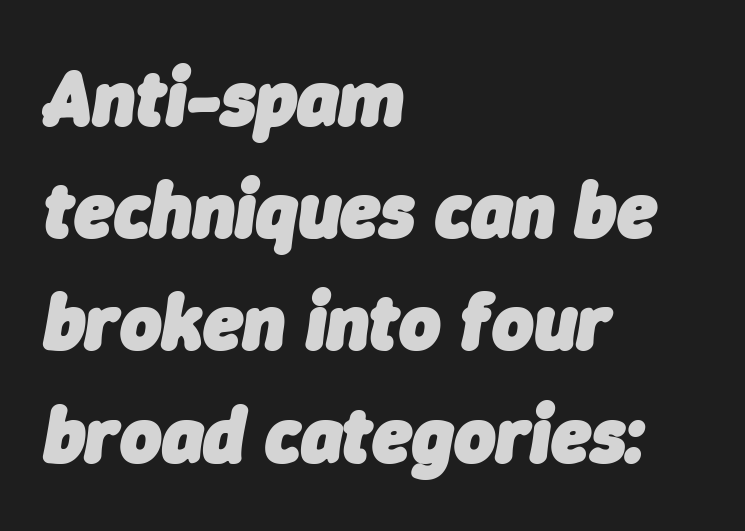
The image shows 79 px heavy type, italic (leaning right); set left-aligned, normal line spacing (1.42x), normal letter spacing, not underlined; low stroke contrast and a medium x-height.
